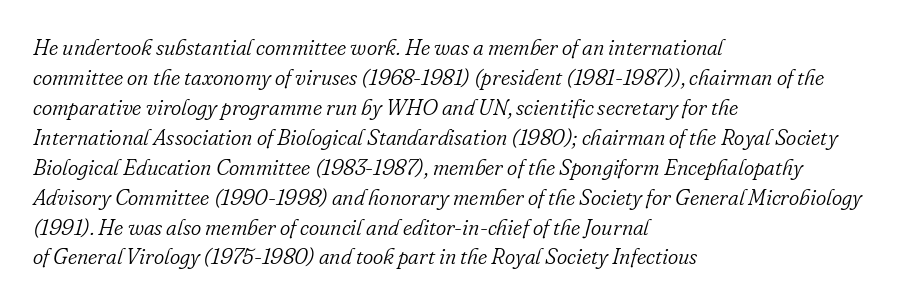
Q: Is the text bold? A: No.
Q: Is the text italic (slanted)? A: Yes, it leans right by about 16 degrees.
Q: Is the text underlined? A: No.
Q: How is the paragraph aligned? A: Left-aligned.
Q: Is the spacing between letters normal or unusually wide? A: Normal.
Q: Is the spacing between lines tight, normal or loose? A: Normal.
